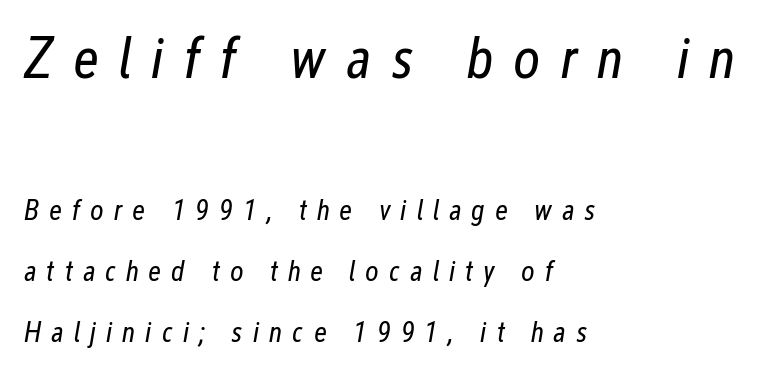
{"italic": "yes", "lean": "right", "slant_degrees": 12, "bold": "no", "weight": "regular", "width": "condensed", "stroke_contrast": "low", "x_height": "medium", "monospaced": "no", "underline": "no", "align": "left", "line_spacing": "loose", "line_spacing_ratio": 2.11, "letter_spacing": "wide", "letter_spacing_em": 0.34, "larger_block": "first", "size_ratio": 2.0, "glyph_px": 58}
